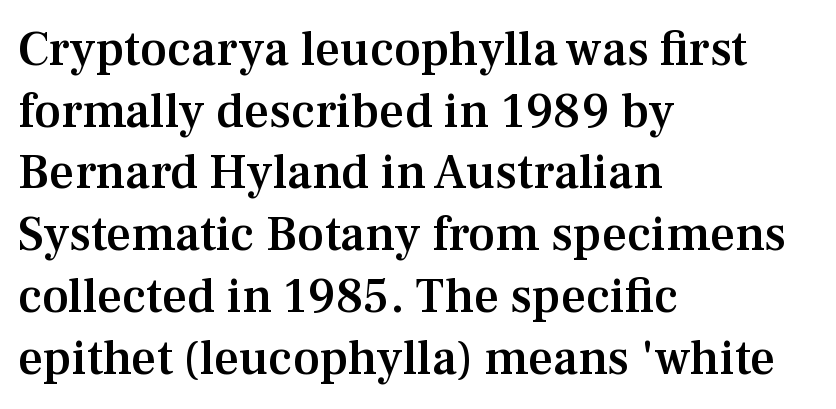
{"serif": "yes", "italic": "no", "bold": "semi", "weight": "semibold", "width": "normal", "stroke_contrast": "medium", "x_height": "medium", "monospaced": "no", "underline": "no", "align": "left", "line_spacing": "normal", "line_spacing_ratio": 1.26, "letter_spacing": "normal", "letter_spacing_em": 0.0, "glyph_px": 49}
